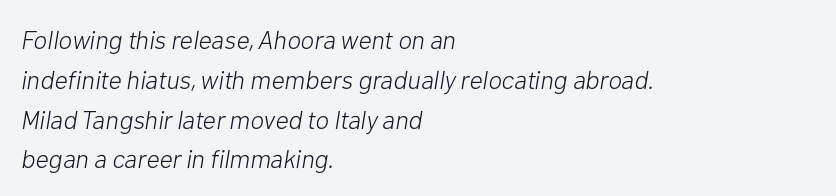
The image shows 26 px text type, italic (leaning right); set left-aligned, normal line spacing (1.53x), normal letter spacing, not underlined.
